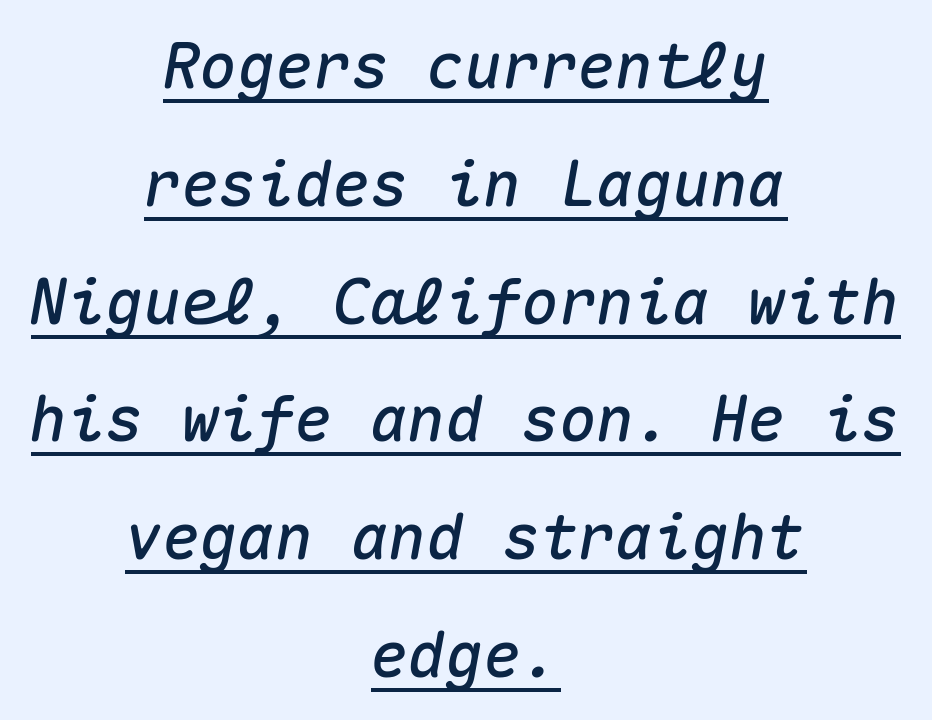
The letters are slanted; this is an italic face. Is the block centered? Yes — each line is placed symmetrically about the middle. Nothing unusual about the tracking: characters are spaced as the font intends. Looks like terminal output: every glyph gets an equal slot. The words here are underlined.
